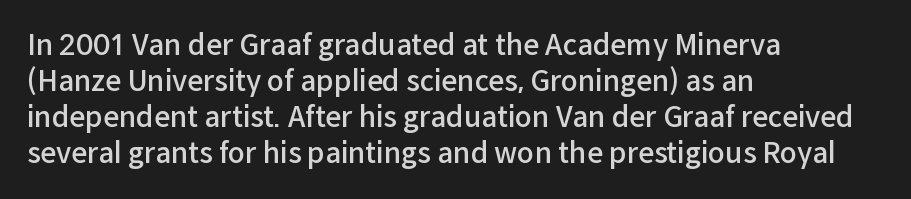
One-word summary of the alignment: left. The sample has been set in demibold, a notch under bold. Italic? Not at all — the glyphs are vertical. A normal amount of white space separates one row of letters from the next.
